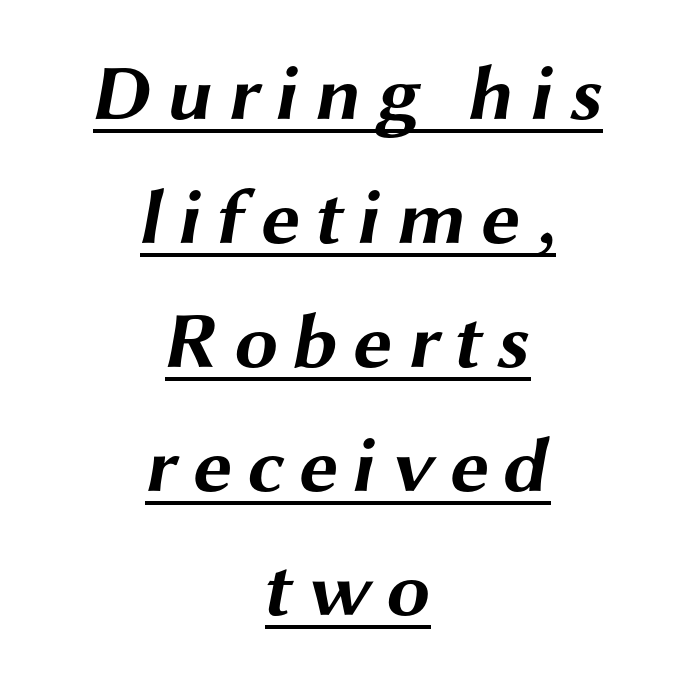
{"serif": "no", "bold": "yes", "weight": "bold", "width": "wide", "stroke_contrast": "medium", "x_height": "medium", "monospaced": "no", "underline": "yes", "align": "center", "line_spacing": "normal", "line_spacing_ratio": 1.57, "glyph_px": 79}
